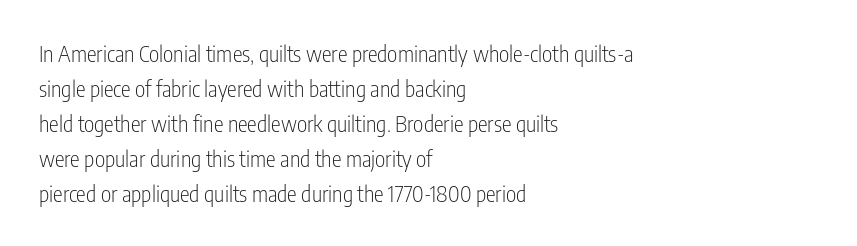
{"italic": "no", "bold": "no", "underline": "no", "align": "left", "line_spacing": "normal", "line_spacing_ratio": 1.59, "letter_spacing": "normal", "letter_spacing_em": 0.0, "glyph_px": 22}
